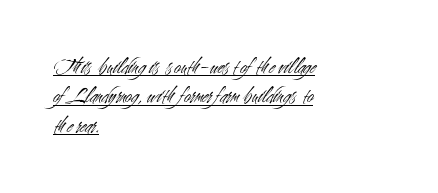
{"bold": "no", "underline": "yes", "align": "left", "line_spacing": "normal", "line_spacing_ratio": 1.28, "letter_spacing": "normal", "letter_spacing_em": 0.0, "glyph_px": 23}
